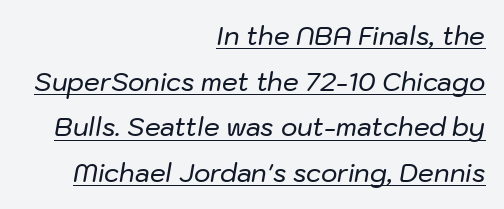
Q: Is the text italic (slanted)? A: Yes, it leans right by about 10 degrees.
Q: Is the text underlined? A: Yes.
Q: How is the paragraph aligned? A: Right-aligned.
Q: Is the spacing between letters normal or unusually wide? A: Normal.
